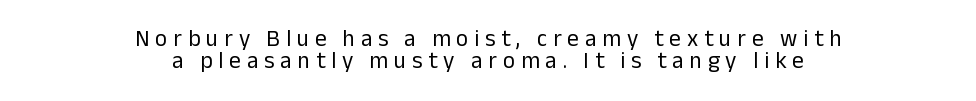
The image shows 23 px text type, upright; set centered, tight line spacing (0.97x), unusually wide letter spacing (+0.26 em), not underlined.
